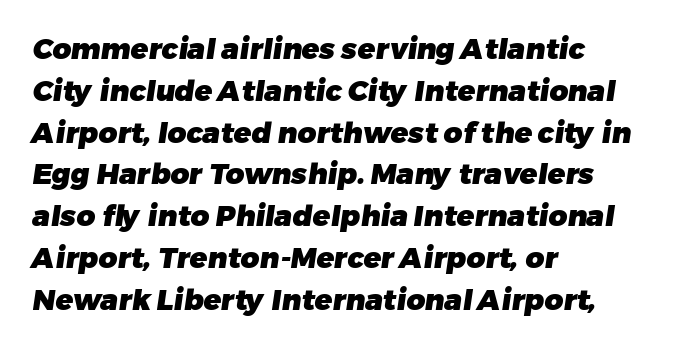
In terms of letterform style, serifs are entirely absent. Here the glyphs are tracked normally, forming tight word shapes. Set as a true bold cut, around the 700 mark. Whoever set this chose a conventional vertical rhythm. Proportional: the letters do not fall into vertical columns.
